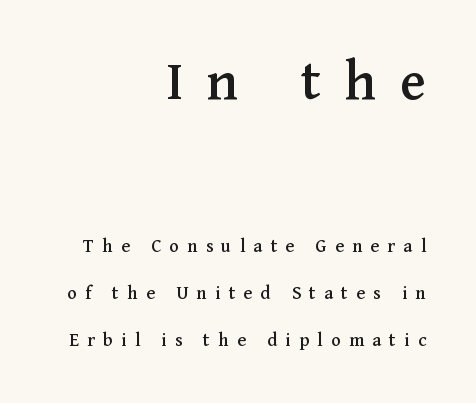
The designer dialed line spacing up above the default. Each letter keeps its own natural width here, so spacing adapts to shape. Type without underlining. What kind of face is this? One with serifs. The text block is weighted toward the right margin, trailing off unevenly leftward.
